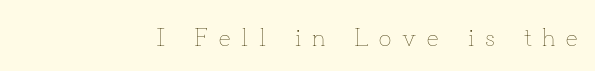
Plain, unruled lines of type. Upright lettering throughout. Compared with a typical body face, this is equally light or lighter still. Characters follow at a spacing far wider than the type designer built in.
